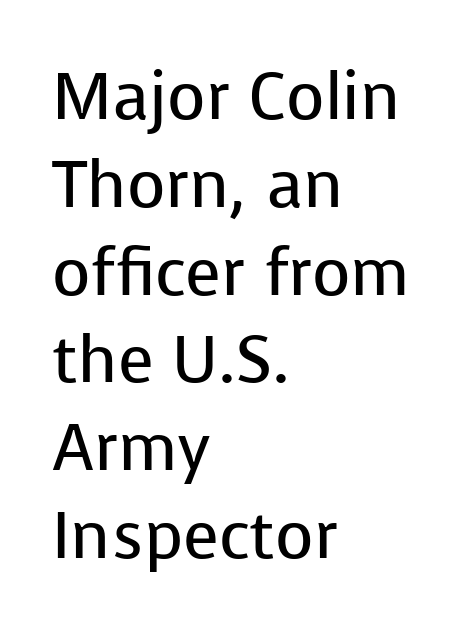
The image shows 66 px regular-weight sans-serif type, upright; set left-aligned, normal line spacing (1.33x), normal letter spacing, not underlined; low stroke contrast and a medium x-height.
